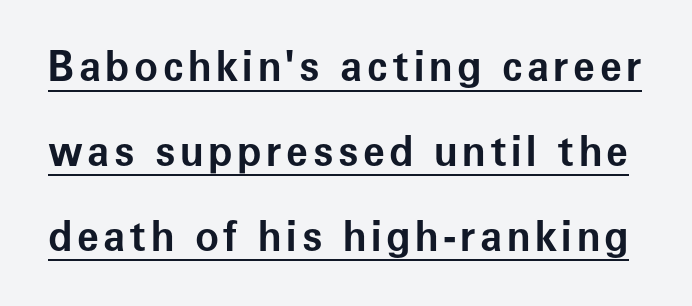
The block of text is sparse from top to bottom, with ample space between rows. The axis of the letterforms is exactly vertical. This sample uses a sans-serif face. Each letter keeps its own natural width here, so spacing adapts to shape. Like a heading marked for emphasis, these lines bear an underscore.
